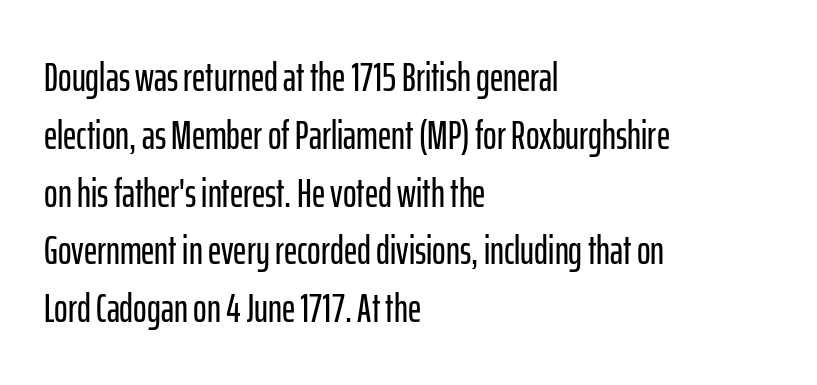
Short and long lines alike share a common starting point at left. Are there feet on the stems? There aren't — it's a sans. Look at the tracking — it's just the regular setting, nothing added. This sample keeps an unexceptional amount of space between lines. Think of a printed novel: that variable character pitch is what you see here. The baseline area is clear.
